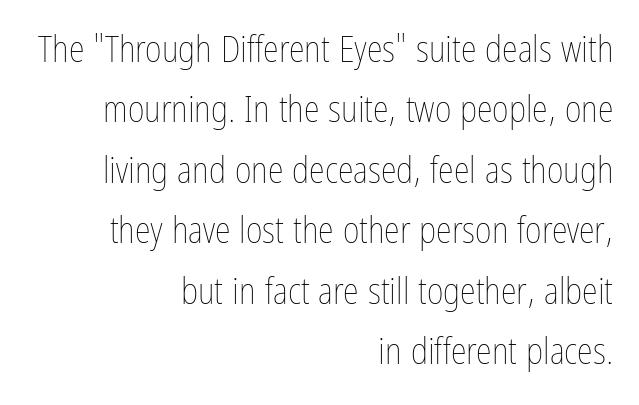
The image shows 36 px thin, condensed type, upright; set right-aligned, normal line spacing (1.68x), normal letter spacing, not underlined; low stroke contrast and a medium x-height.
